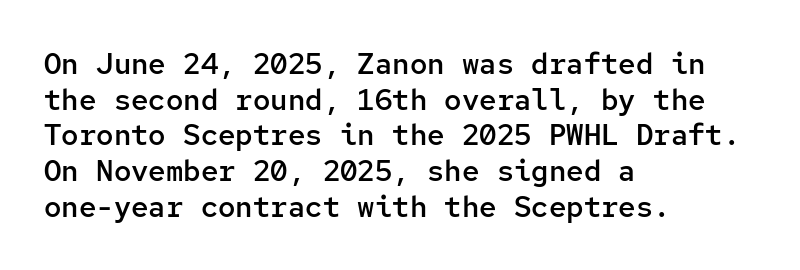
The image shows 29 px semibold sans-serif type, upright, monospaced; set left-aligned, line spacing 1.23x, normal letter spacing, not underlined; low stroke contrast and a medium x-height.
